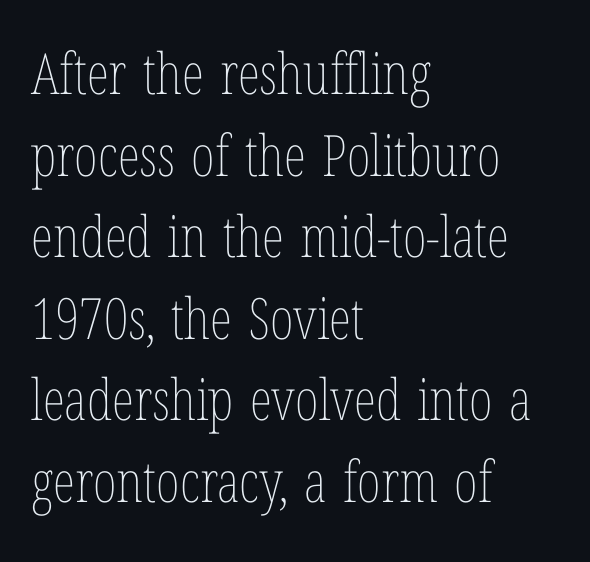
The image shows 57 px thin, condensed type, upright; set left-aligned, normal line spacing (1.43x), normal letter spacing, not underlined; low stroke contrast and a medium x-height.
